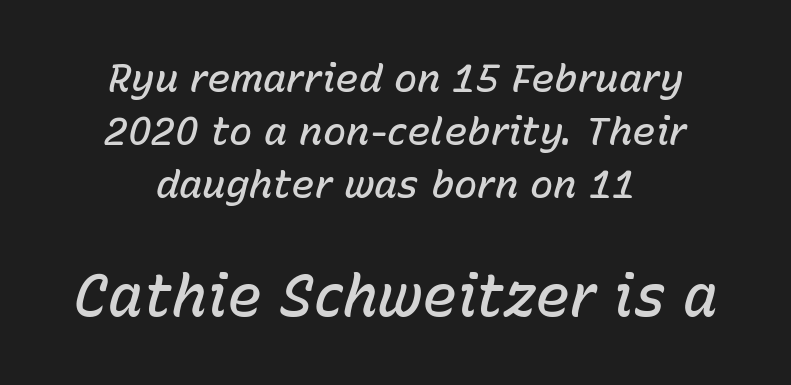
{"italic": "yes", "lean": "right", "slant_degrees": 15, "bold": "semi", "weight": "semibold", "width": "normal", "stroke_contrast": "low", "x_height": "medium", "monospaced": "no", "underline": "no", "align": "center", "line_spacing": "normal", "line_spacing_ratio": 1.36, "letter_spacing": "normal", "letter_spacing_em": 0.0, "larger_block": "second", "size_ratio": 1.49, "glyph_px": 58}
